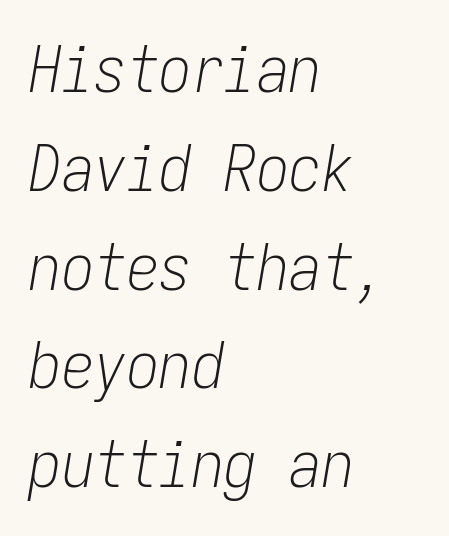
{"italic": "yes", "lean": "right", "slant_degrees": 9, "bold": "no", "weight": "light", "width": "condensed", "stroke_contrast": "low", "x_height": "medium", "monospaced": "yes", "underline": "no", "align": "left", "line_spacing": "normal", "line_spacing_ratio": 1.52, "letter_spacing": "normal", "letter_spacing_em": 0.0, "glyph_px": 65}
